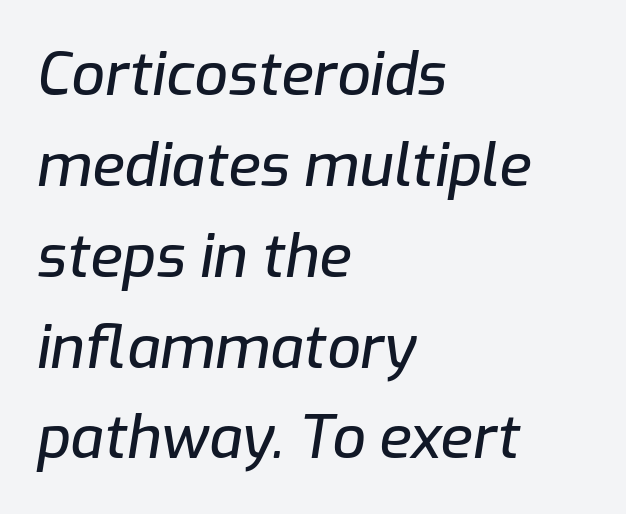
Q: Is the text italic (slanted)? A: Yes, it leans right by about 9 degrees.
Q: Is the text underlined? A: No.
Q: How is the paragraph aligned? A: Left-aligned.
Q: Is the spacing between letters normal or unusually wide? A: Normal.
Q: Is the spacing between lines tight, normal or loose? A: Normal.
Q: Width (condensed, normal, or wide)? A: Normal.
Q: Stroke contrast? A: Low.
Q: x-height? A: Medium.
Q: Monospaced? A: No.
